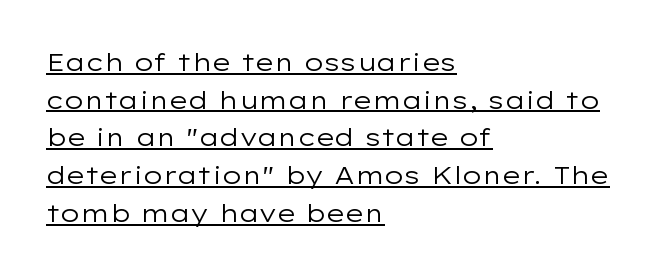
The image shows 25 px text type, upright; set left-aligned, normal line spacing (1.51x), normal letter spacing, underlined.
